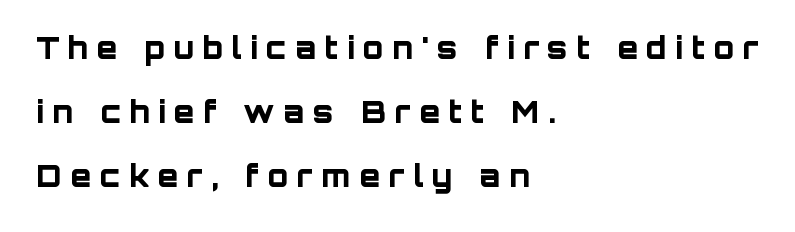
The image shows 30 px bold sans-serif type, upright; set left-aligned, loose line spacing (2.14x), unusually wide letter spacing (+0.29 em), not underlined; low stroke contrast and a large x-height.
